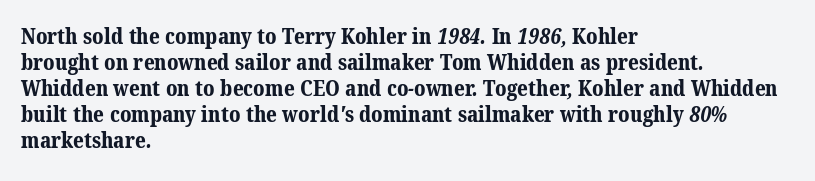
Standard letterfit; no display-style spreading of the glyphs. Look at the stroke-to-counter ratio: heavy, a bold. This rendering uses left alignment, leaving the right contour irregular. The gap between lines stays unmarked.
